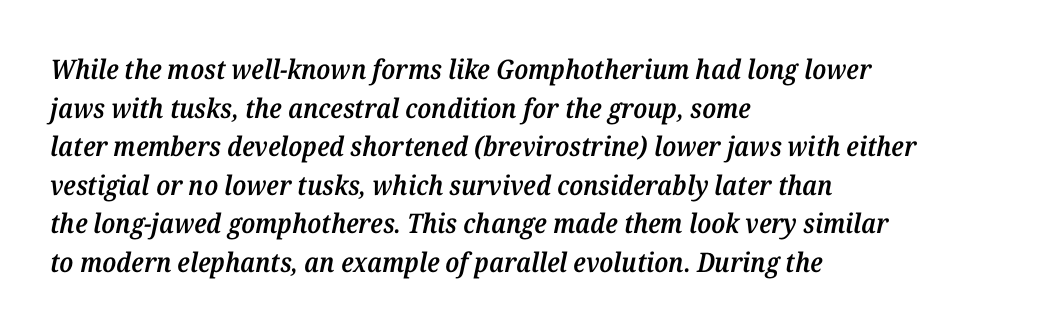
Moderately thickened strokes mark this as semibold type. How are the letters spaced? Ordinarily, with no added tracking. Posture: slanted. This sample keeps an unexceptional amount of space between lines.
